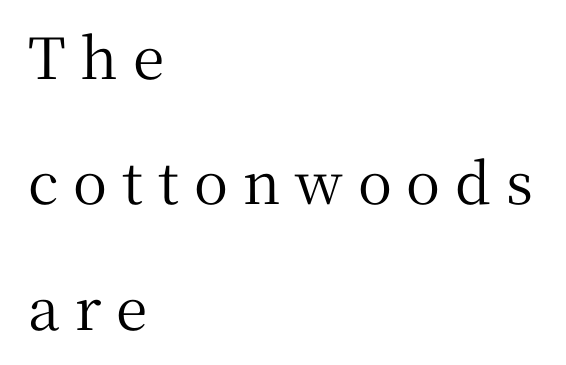
The image shows 57 px serif type, upright; set left-aligned, loose line spacing (2.2x), unusually wide letter spacing (+0.26 em), not underlined; medium stroke contrast and a medium x-height.
